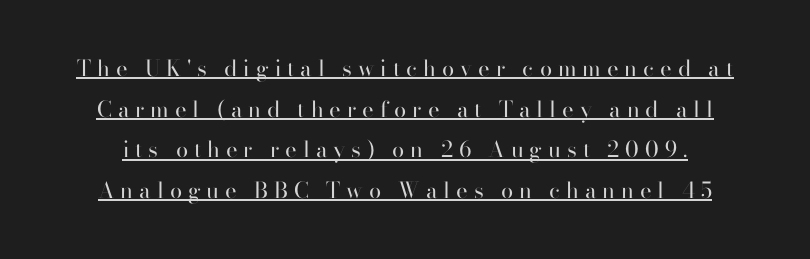
The image shows 22 px text type, upright; set line spacing 1.85x, unusually wide letter spacing (+0.27 em), underlined.
